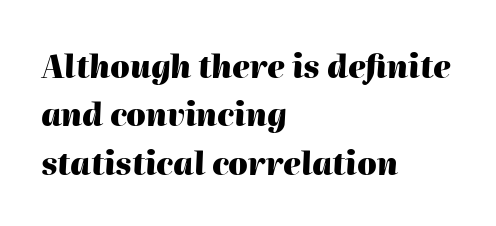
{"italic": "yes", "lean": "right", "slant_degrees": 2, "bold": "yes", "weight": "heavy", "width": "normal", "stroke_contrast": "high", "x_height": "medium", "monospaced": "no", "underline": "no", "align": "left", "line_spacing": "normal", "line_spacing_ratio": 1.56, "letter_spacing": "normal", "letter_spacing_em": 0.0, "glyph_px": 31}
